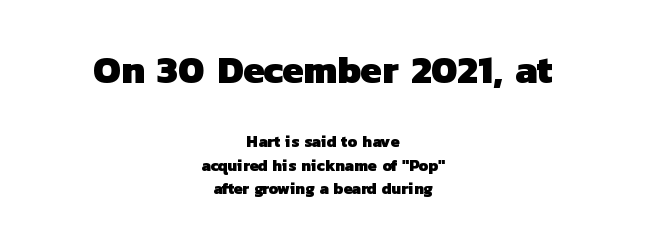
The image shows 39 px heavy sans-serif type; set centered, normal line spacing (1.48x), normal letter spacing, not underlined; the first (top) block is 2.44x larger; low stroke contrast and a medium x-height.
